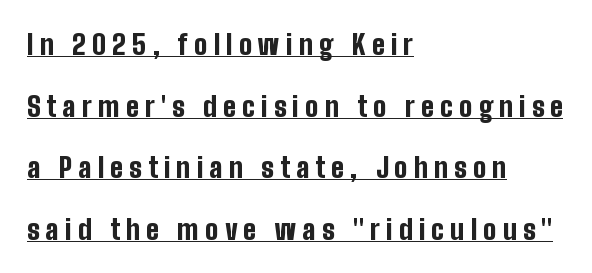
{"serif": "no", "italic": "no", "bold": "yes", "weight": "bold", "width": "condensed", "stroke_contrast": "low", "x_height": "medium", "monospaced": "no", "underline": "yes", "align": "left", "line_spacing": "loose", "line_spacing_ratio": 2.2, "letter_spacing": "wide", "letter_spacing_em": 0.22, "glyph_px": 28}
